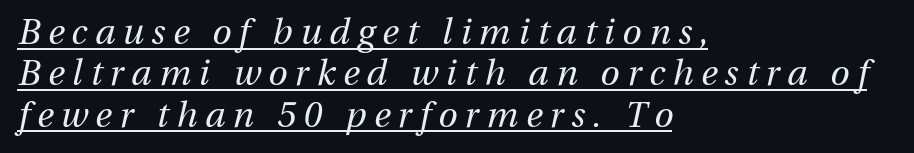
Short and long lines alike share a common starting point at left. Rendered with sloped, italic letterforms. The passage shown is typed in a proportional face where columns would drift. Quick note: underline on.
